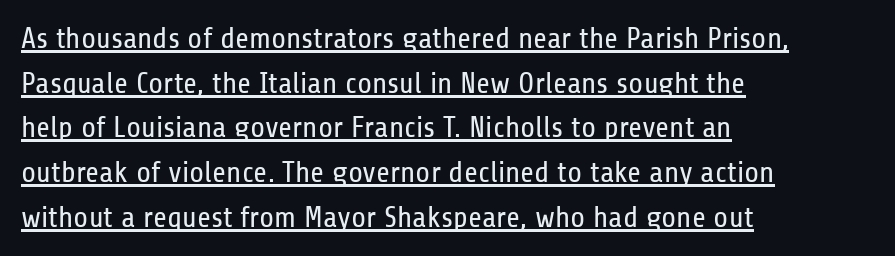
Looks like someone drew a line under every word here. Proportional: the letters do not fall into vertical columns. The leading is moderate, giving the passage an even texture. Ascenders rise straight up at ninety degrees.
